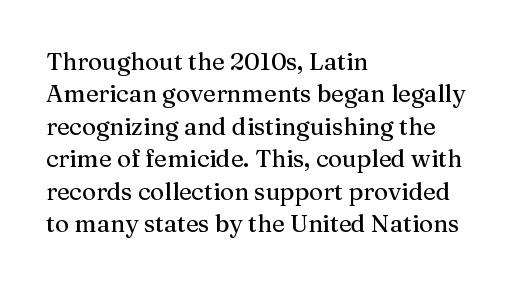
The image shows 24 px text type, upright; set left-aligned, normal line spacing (1.35x), normal letter spacing, not underlined.
